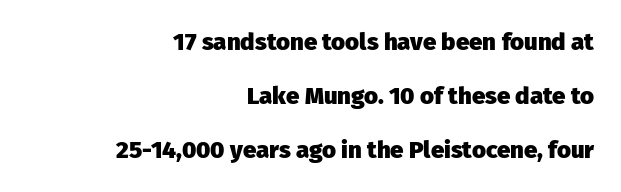
Q: Is the text bold? A: Yes.
Q: Is the text italic (slanted)? A: No, it is upright.
Q: Is the text underlined? A: No.
Q: How is the paragraph aligned? A: Right-aligned.
Q: Is the spacing between letters normal or unusually wide? A: Normal.
Q: Is the spacing between lines tight, normal or loose? A: Loose.
